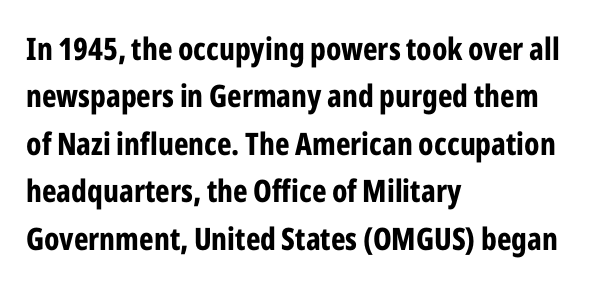
Here the designer chose a conventional face with non-uniform glyph widths. The text block is weighted toward the left margin, trailing off unevenly rightward. You could call the tracking neutral — neither tight nor loose. Nobody drew a line under any word here. Each new line begins a customary step beneath the previous one.
